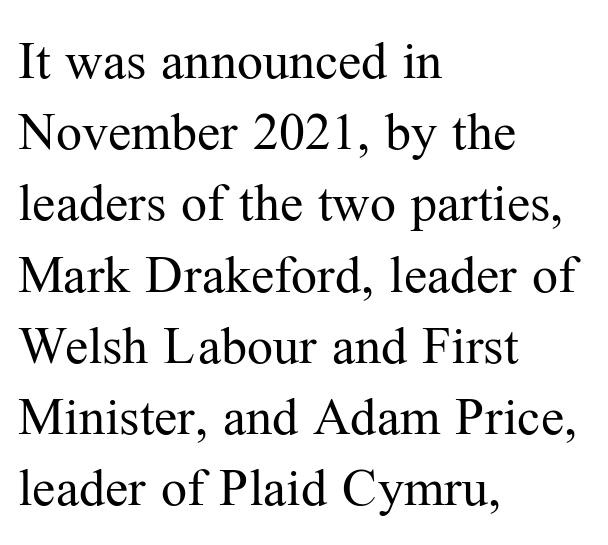
{"serif": "yes", "italic": "no", "bold": "no", "weight": "regular", "width": "normal", "stroke_contrast": "medium", "x_height": "medium", "monospaced": "no", "underline": "no", "align": "left", "line_spacing": "normal", "line_spacing_ratio": 1.37, "letter_spacing": "normal", "letter_spacing_em": 0.0, "glyph_px": 52}
